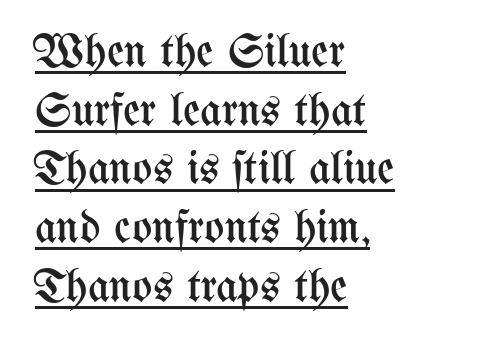
Q: Is the text bold? A: No.
Q: Is the text italic (slanted)? A: No, it is upright.
Q: Is the text underlined? A: Yes.
Q: How is the paragraph aligned? A: Left-aligned.
Q: Is the spacing between letters normal or unusually wide? A: Normal.
Q: Is the spacing between lines tight, normal or loose? A: Normal.
Q: Width (condensed, normal, or wide)? A: Condensed.
Q: Stroke contrast? A: Medium.
Q: x-height? A: Medium.
Q: Monospaced? A: No.
